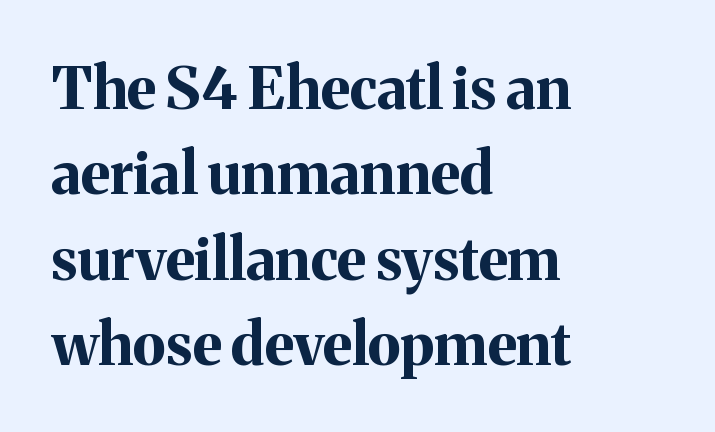
A dark, heavy texture on the line: the type is bold. Here the designer chose a conventional face with non-uniform glyph widths. The specimen reads as upright at a glance. Look at the bottom of the vertical strokes: they flare into serifs here. Vertically, the passage feels balanced, rows spaced as you'd expect.
